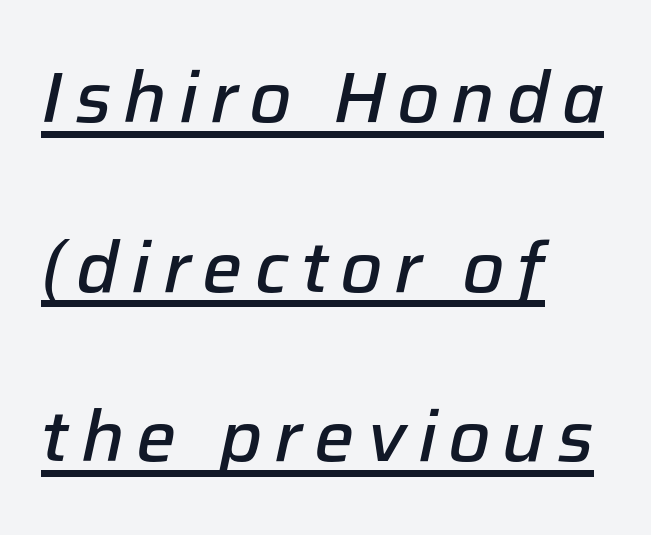
{"italic": "yes", "lean": "right", "slant_degrees": 12, "bold": "semi", "weight": "semibold", "width": "normal", "stroke_contrast": "low", "x_height": "medium", "monospaced": "no", "underline": "yes", "align": "left", "line_spacing": "loose", "line_spacing_ratio": 2.39, "glyph_px": 71}
